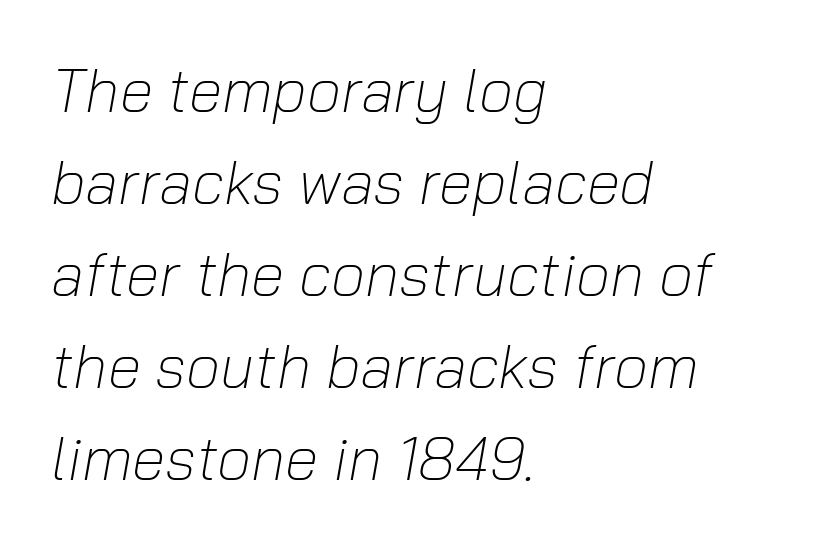
Q: Is the text bold? A: No.
Q: Is the text italic (slanted)? A: Yes, it leans right by about 10 degrees.
Q: Is the text underlined? A: No.
Q: How is the paragraph aligned? A: Left-aligned.
Q: Is the spacing between letters normal or unusually wide? A: Normal.
Q: Is the spacing between lines tight, normal or loose? A: Normal.
Q: Width (condensed, normal, or wide)? A: Normal.
Q: Stroke contrast? A: Low.
Q: x-height? A: Medium.
Q: Monospaced? A: No.
